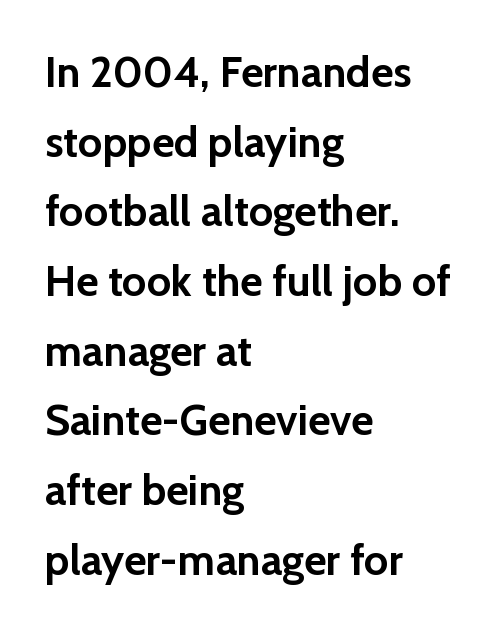
If you drew a ruler down the left edge, every line would touch it. Interline gaps are of average width in this sample. The typeface chosen for these lines omits serifs. Compared with typical body copy, the letter spacing here is the same. Plenty of ink on the page — the face is bold. Each row of text sits above clean, open space.
